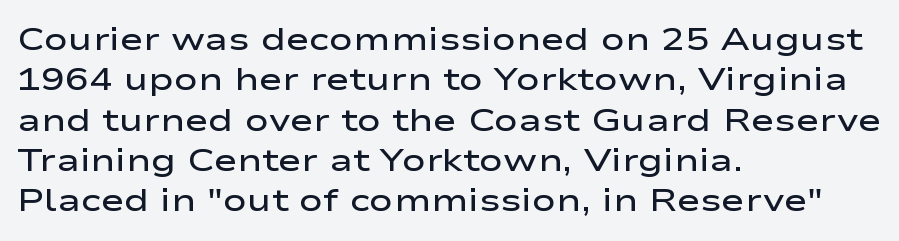
{"serif": "no", "italic": "no", "bold": "semi", "weight": "semibold", "width": "wide", "stroke_contrast": "low", "x_height": "medium", "monospaced": "no", "underline": "no", "align": "left", "line_spacing": "normal", "line_spacing_ratio": 1.26, "letter_spacing": "normal", "letter_spacing_em": 0.0, "glyph_px": 32}
